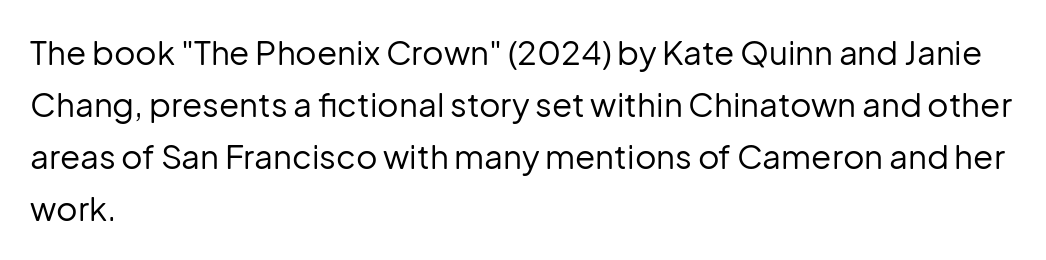
Anything drawn beneath the words? Only blank space. Caption: multi-line text, flush left, ragged right. Is this a fixed-width face? No — the glyphs have proportional, varying widths. The passage shown stacks its lines at a standard gap. Italic: no, the glyphs are upright roman.
